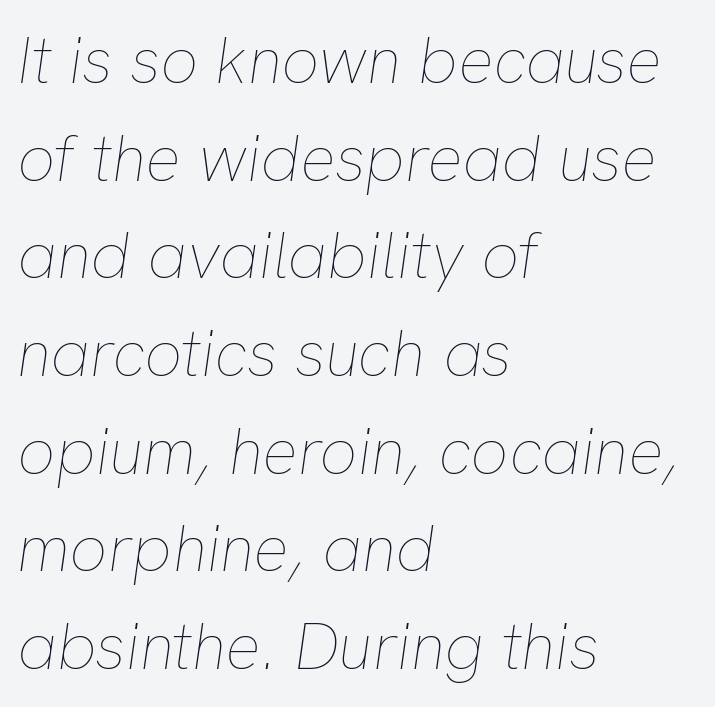
{"italic": "yes", "lean": "right", "slant_degrees": 8, "bold": "no", "weight": "thin", "width": "normal", "stroke_contrast": "low", "x_height": "medium", "monospaced": "no", "underline": "no", "align": "left", "line_spacing": "normal", "line_spacing_ratio": 1.48, "letter_spacing": "normal", "letter_spacing_em": 0.0, "glyph_px": 66}
